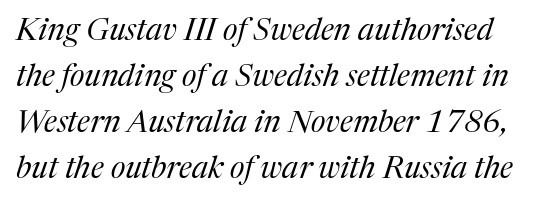
{"serif": "yes", "italic": "yes", "lean": "right", "slant_degrees": 17, "bold": "no", "weight": "regular", "width": "normal", "stroke_contrast": "medium", "x_height": "medium", "monospaced": "no", "underline": "no", "line_spacing": "normal", "line_spacing_ratio": 1.48, "letter_spacing": "normal", "letter_spacing_em": 0.0, "glyph_px": 31}
